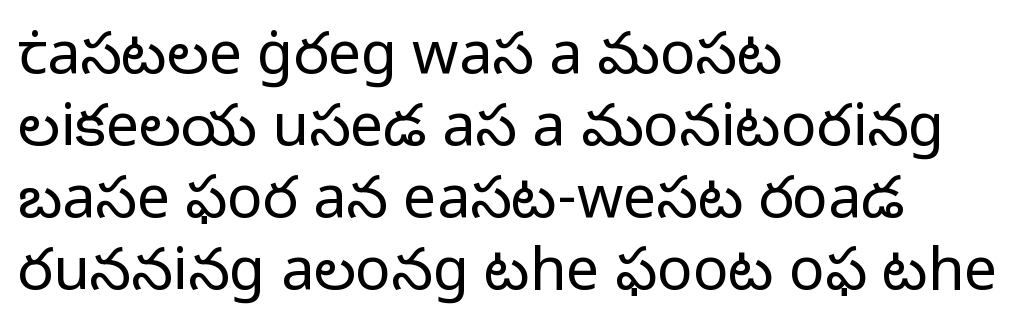
{"serif": "no", "italic": "no", "bold": "no", "weight": "light", "width": "normal", "stroke_contrast": "low", "x_height": "medium", "monospaced": "no", "underline": "no", "align": "left", "line_spacing_ratio": 1.22, "letter_spacing": "normal", "letter_spacing_em": 0.0, "glyph_px": 59}
